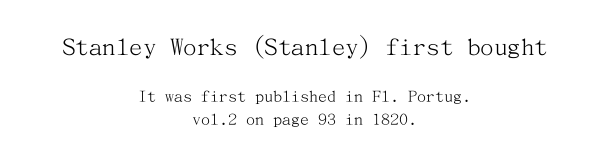
The image shows 27 px text type, upright; set centered, normal line spacing (1.27x), normal letter spacing, not underlined; the first (top) block is 1.5x larger.
